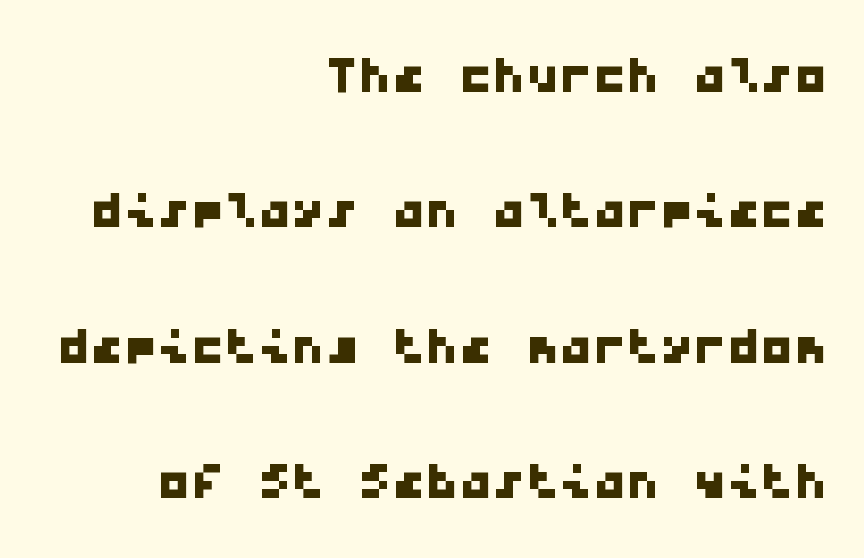
The image shows 67 px wide sans-serif type, monospaced; set right-aligned, loose line spacing (2.02x), normal letter spacing, not underlined; low stroke contrast and a medium x-height.
